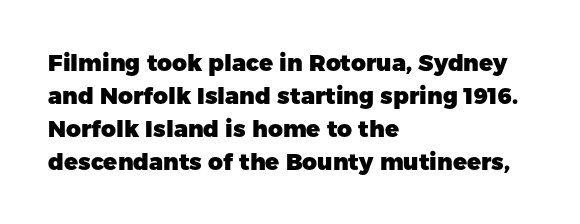
The image shows 23 px bold type, upright; set left-aligned, normal line spacing (1.43x), normal letter spacing, not underlined.
